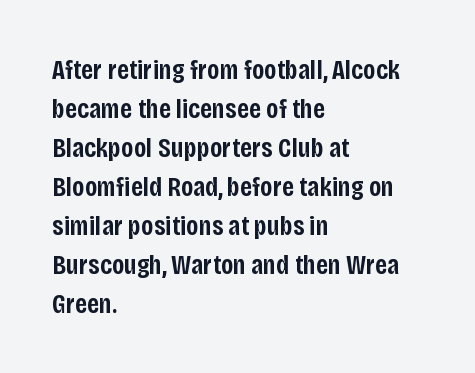
Q: Is the text bold? A: Semi-bold.
Q: Is the text italic (slanted)? A: No, it is upright.
Q: Is the typeface a serif or a sans-serif typeface? A: Sans-serif.
Q: Is the text underlined? A: No.
Q: How is the paragraph aligned? A: Left-aligned.
Q: Is the spacing between letters normal or unusually wide? A: Normal.
Q: Is the spacing between lines tight, normal or loose? A: Normal.
Q: Width (condensed, normal, or wide)? A: Condensed.
Q: Stroke contrast? A: Low.
Q: x-height? A: Large.
Q: Monospaced? A: No.
